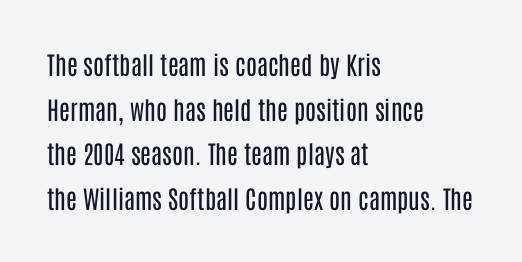
{"italic": "no", "bold": "no", "underline": "no", "align": "left", "line_spacing_ratio": 1.79, "letter_spacing": "normal", "letter_spacing_em": 0.0, "glyph_px": 25}
